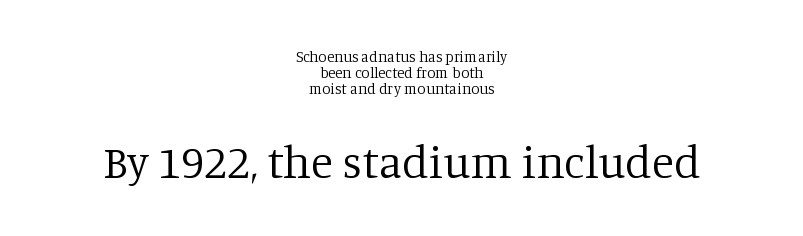
{"serif": "yes", "italic": "no", "bold": "no", "weight": "regular", "width": "normal", "stroke_contrast": "low", "x_height": "large", "monospaced": "no", "underline": "no", "align": "center", "line_spacing": "tight", "line_spacing_ratio": 1.07, "letter_spacing": "normal", "letter_spacing_em": 0.0, "larger_block": "second", "size_ratio": 3.07, "glyph_px": 46}
